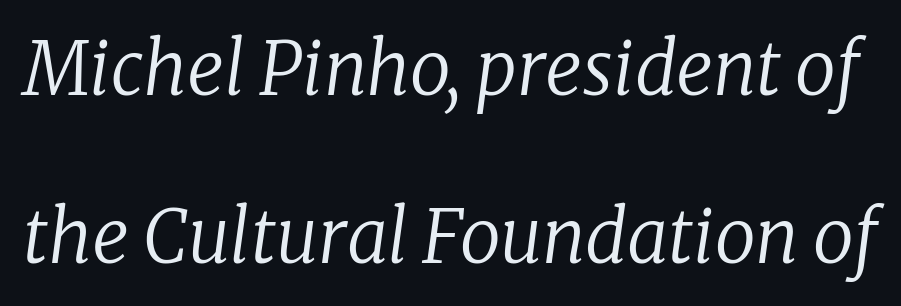
{"serif": "yes", "italic": "yes", "lean": "right", "slant_degrees": 8, "bold": "no", "weight": "regular", "width": "normal", "stroke_contrast": "low", "x_height": "medium", "monospaced": "no", "underline": "no", "line_spacing": "loose", "line_spacing_ratio": 2.3, "letter_spacing": "normal", "letter_spacing_em": 0.0, "glyph_px": 73}
